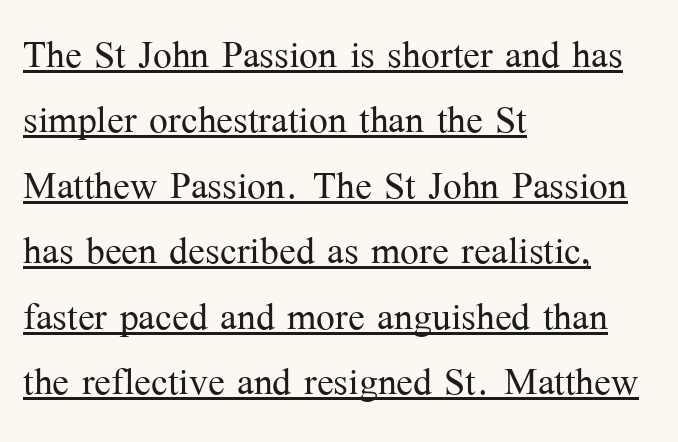
{"serif": "yes", "italic": "no", "bold": "no", "weight": "light", "width": "normal", "stroke_contrast": "medium", "x_height": "medium", "monospaced": "no", "underline": "yes", "align": "left", "line_spacing": "normal", "line_spacing_ratio": 1.31, "letter_spacing": "normal", "letter_spacing_em": 0.0, "glyph_px": 50}
